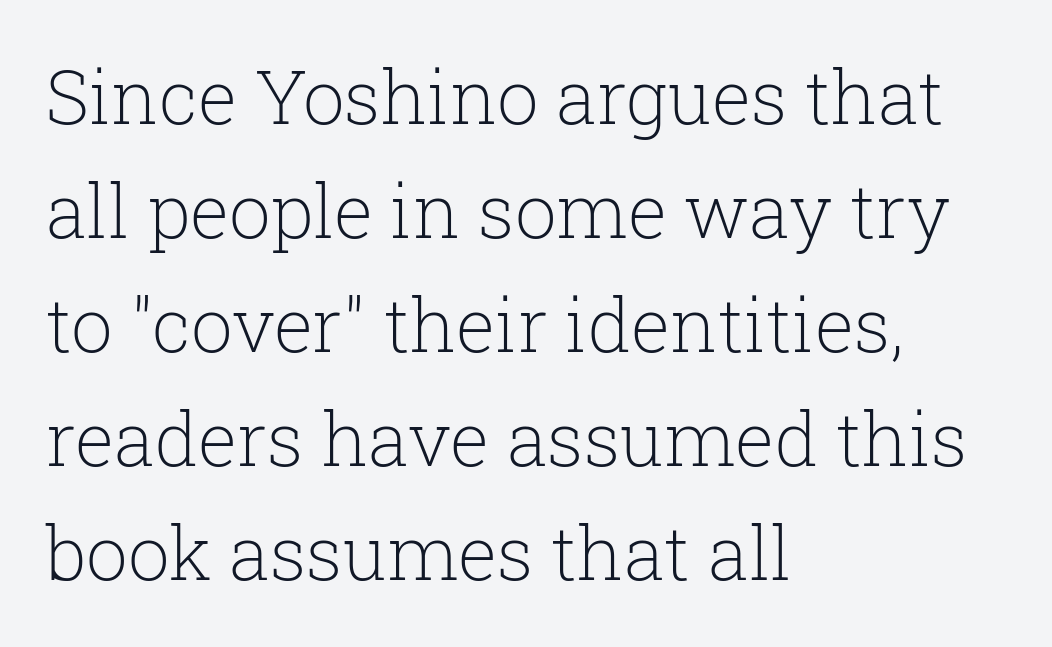
In terms of letterform style, serifs are clearly present. Spacing verdict: proportional, widths tailored to each character. Type without underlining. The paragraph has a hard left edge and a soft right edge.
